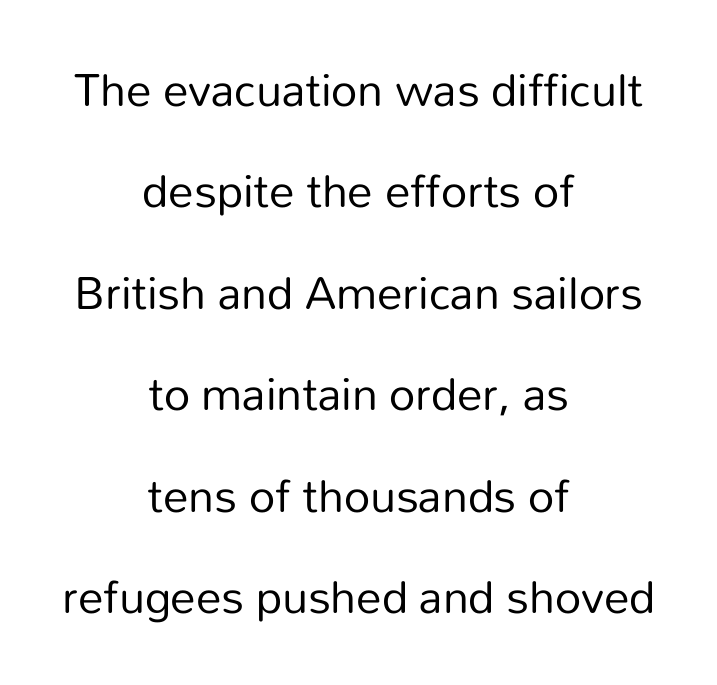
The type is set solid horizontally, with unmodified tracking. Notice how the passage keeps no hard edge, just a central spine. Quick note: underline off. The passage shown is not bold in any degree.
